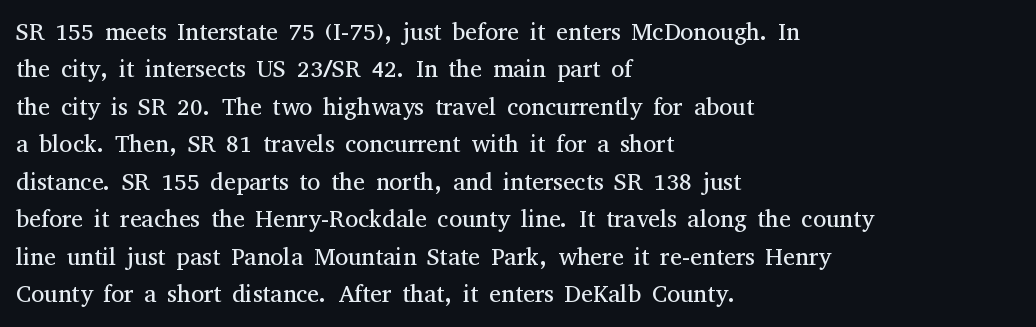
Q: Is the text bold? A: No.
Q: Is the text italic (slanted)? A: No, it is upright.
Q: Is the text underlined? A: No.
Q: How is the paragraph aligned? A: Left-aligned.
Q: Is the spacing between letters normal or unusually wide? A: Normal.
Q: Is the spacing between lines tight, normal or loose? A: Normal.
